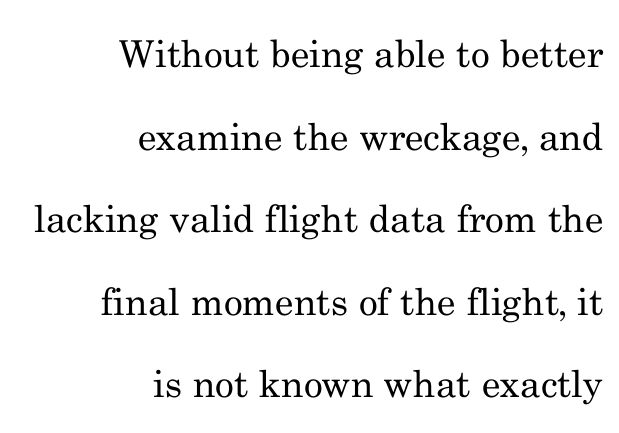
{"serif": "yes", "italic": "no", "bold": "no", "weight": "regular", "width": "normal", "stroke_contrast": "medium", "x_height": "small", "monospaced": "no", "underline": "no", "align": "right", "line_spacing": "loose", "line_spacing_ratio": 2.23, "letter_spacing": "normal", "letter_spacing_em": 0.0, "glyph_px": 37}
